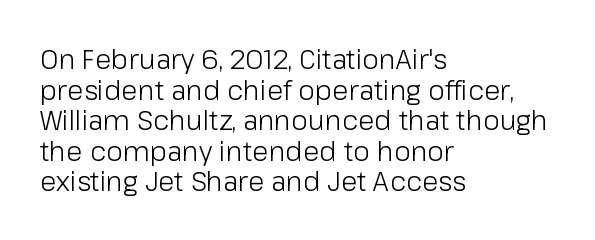
The lines are packed closely together with very little leading. Characters follow at the spacing the type designer built in. These glyphs show unthickened strokes, regular width or finer. Descenders are the only things crossing below the line.
